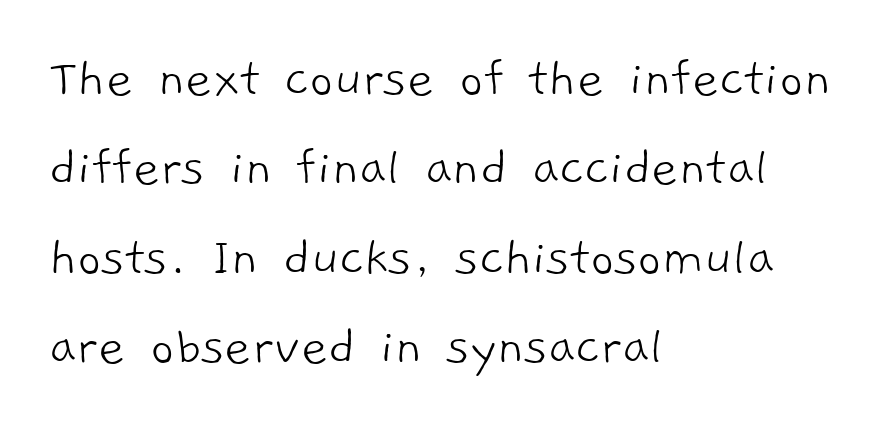
{"serif": "no", "bold": "no", "weight": "light", "width": "normal", "stroke_contrast": "low", "x_height": "medium", "monospaced": "no", "underline": "no", "align": "left", "line_spacing": "normal", "line_spacing_ratio": 1.54, "letter_spacing": "normal", "letter_spacing_em": 0.0, "glyph_px": 58}
